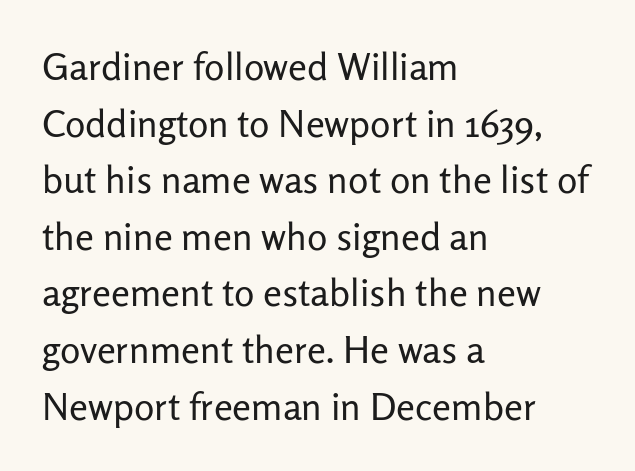
The passage shown is typed in a proportional face where columns would drift. Leftover space on each line is placed entirely after the last word. Is this a heavy cut? Hardly; it is regular or lighter. The baseline area is clear. No italicization has been applied; the sample stays upright. The glyphs in this specimen are sans serif.
